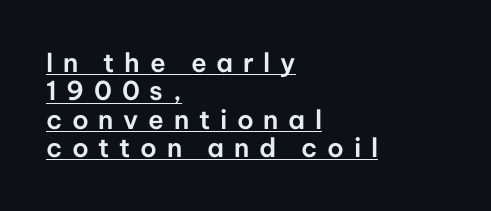
{"italic": "no", "underline": "yes", "align": "left", "line_spacing": "tight", "line_spacing_ratio": 1.09, "letter_spacing": "wide", "letter_spacing_em": 0.37, "glyph_px": 26}
